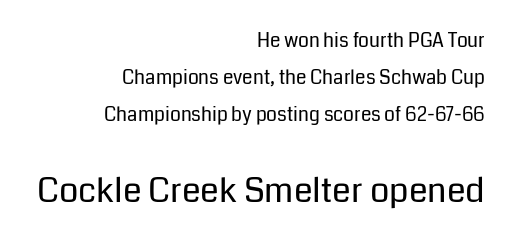
Short and long lines alike share a common ending point at right. Check where the strokes stop: nothing finishes them off — pure sans. The rendering uses natural spacing where letterforms have individual widths. You get the small type first, then a jump to larger type. This rendering leaves character spacing at its baseline value.
